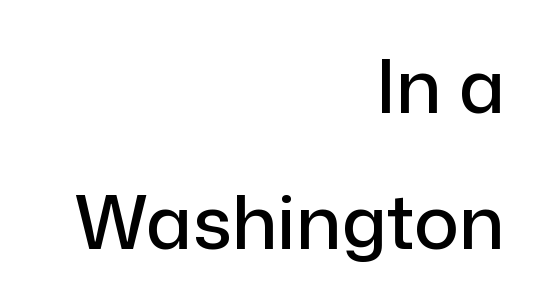
{"serif": "no", "italic": "no", "width": "normal", "stroke_contrast": "low", "x_height": "medium", "monospaced": "no", "underline": "no", "align": "right", "line_spacing_ratio": 1.82, "letter_spacing": "normal", "letter_spacing_em": 0.0, "glyph_px": 75}
